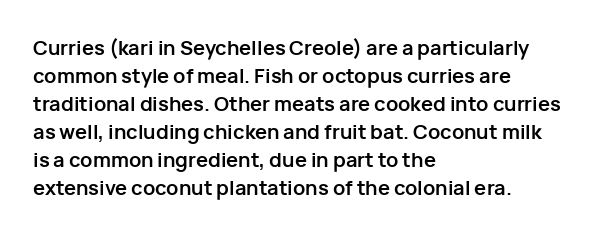
The image shows 20 px bold type, upright; set left-aligned, normal line spacing (1.4x), normal letter spacing, not underlined.
